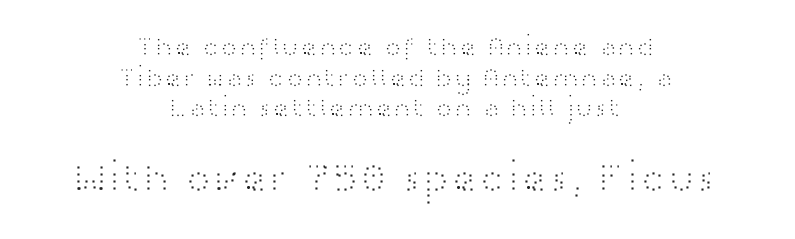
Q: Is the text bold? A: No.
Q: Is the text italic (slanted)? A: No, it is upright.
Q: Is the typeface a serif or a sans-serif typeface? A: Sans-serif.
Q: Is the text underlined? A: No.
Q: How is the paragraph aligned? A: Centered.
Q: Is the spacing between letters normal or unusually wide? A: Normal.
Q: Is the spacing between lines tight, normal or loose? A: Tight.
Q: Which block of text is set in a larger size, the first (top) or the second (bottom)? A: The second (bottom) one.
Q: Width (condensed, normal, or wide)? A: Wide.
Q: Stroke contrast? A: High.
Q: x-height? A: Medium.
Q: Monospaced? A: No.
